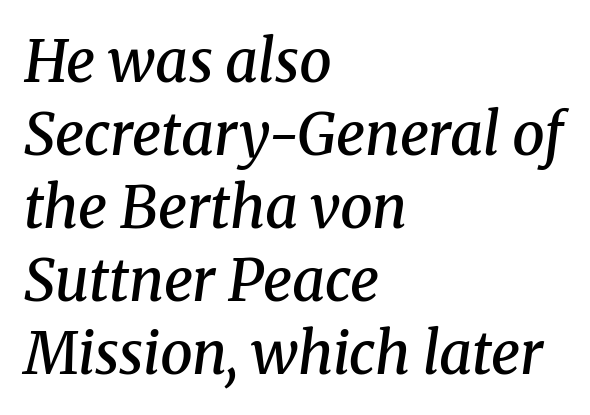
{"serif": "yes", "italic": "yes", "lean": "right", "slant_degrees": 8, "bold": "semi", "weight": "semibold", "width": "normal", "stroke_contrast": "medium", "x_height": "medium", "monospaced": "no", "underline": "no", "align": "left", "line_spacing": "normal", "line_spacing_ratio": 1.26, "letter_spacing": "normal", "letter_spacing_em": 0.0, "glyph_px": 58}
